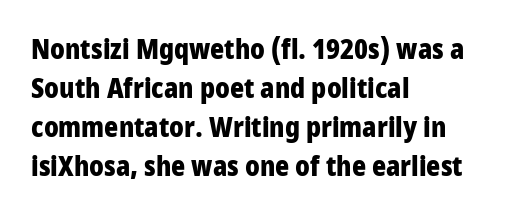
Line starts are locked; line ends wander. On the weight axis this lands at bold, roughly 700. Italic: no, the glyphs are upright roman. Glance below the letters and you will spot only blank space.
